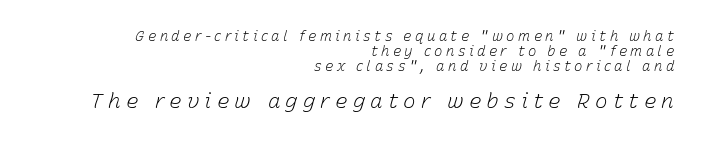
{"italic": "yes", "lean": "right", "slant_degrees": 15, "bold": "no", "underline": "no", "align": "right", "line_spacing": "tight", "line_spacing_ratio": 1.06, "letter_spacing": "wide", "letter_spacing_em": 0.24, "larger_block": "second", "size_ratio": 1.5, "glyph_px": 21}
